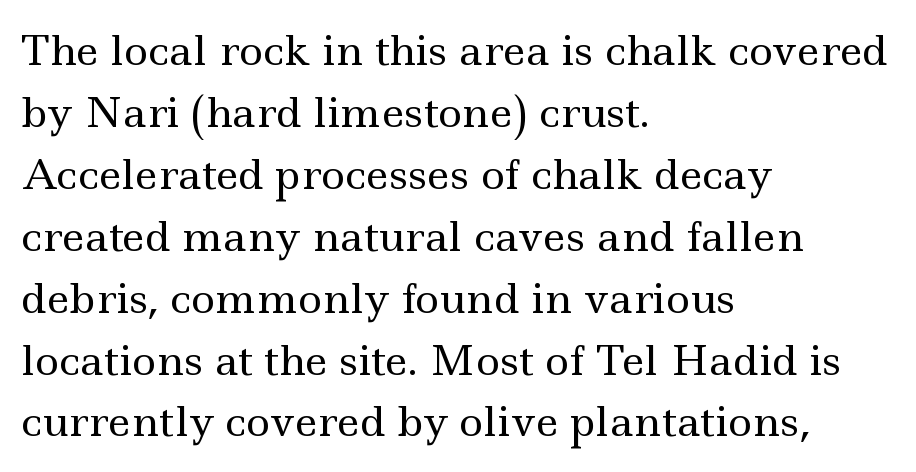
{"serif": "yes", "italic": "no", "bold": "no", "weight": "regular", "width": "wide", "x_height": "small", "monospaced": "no", "underline": "no", "align": "left", "line_spacing": "normal", "line_spacing_ratio": 1.51, "letter_spacing": "normal", "letter_spacing_em": 0.0, "glyph_px": 41}
